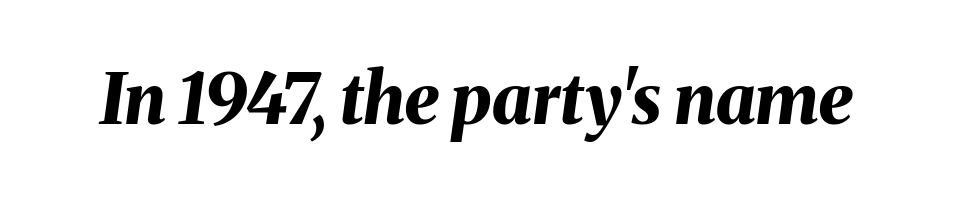
The image shows 70 px bold type, italic (leaning right); set normal letter spacing, not underlined; medium stroke contrast and a medium x-height.
